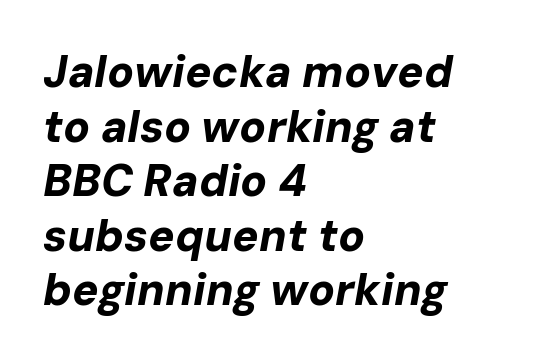
{"italic": "yes", "lean": "right", "slant_degrees": 10, "bold": "yes", "weight": "bold", "width": "normal", "stroke_contrast": "low", "x_height": "medium", "monospaced": "no", "underline": "no", "align": "left", "line_spacing_ratio": 1.24, "letter_spacing": "normal", "letter_spacing_em": 0.0, "glyph_px": 44}
